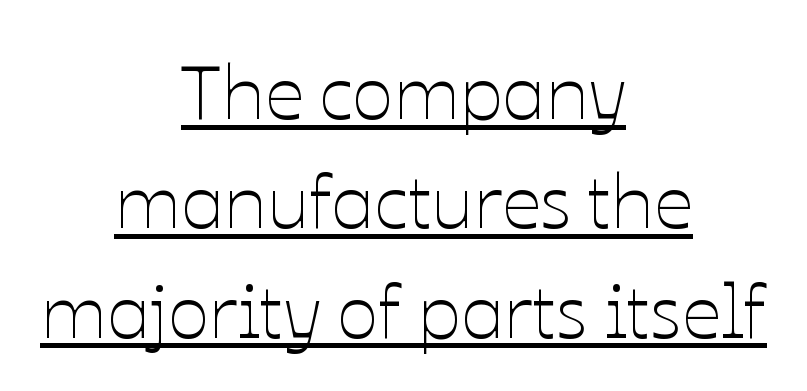
The string is rendered with underlining switched on. Italic: no, the glyphs are upright roman. The lines in this sample share a center point and differ in where they start and stop. No extra tracking has been applied to these lines. Whoever set this chose a conventional vertical rhythm. Stroke mass is kept to a normal reading level or below.
